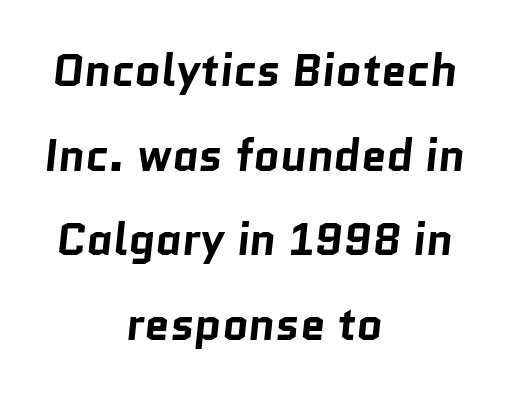
{"serif": "no", "bold": "yes", "weight": "bold", "width": "normal", "stroke_contrast": "low", "x_height": "medium", "monospaced": "no", "underline": "no", "align": "center", "line_spacing_ratio": 1.88, "letter_spacing": "normal", "letter_spacing_em": 0.0, "glyph_px": 45}
